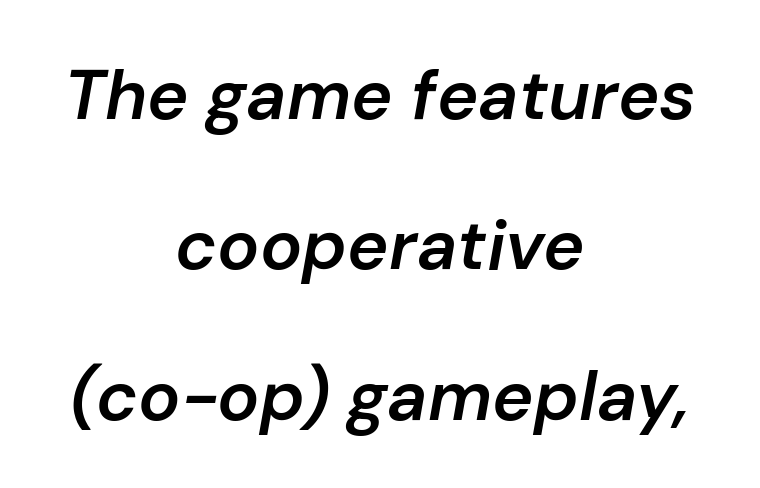
How would I describe the line gaps? Wide and relaxed. In terms of letterspacing, this is plain default setting. Rendered with sloped, italic letterforms. This sample has the flowing, uneven cadence of proportional lettering.
